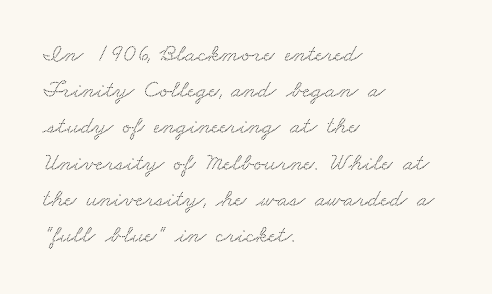
The image shows 25 px text type; set left-aligned, normal line spacing (1.45x), normal letter spacing, not underlined.
